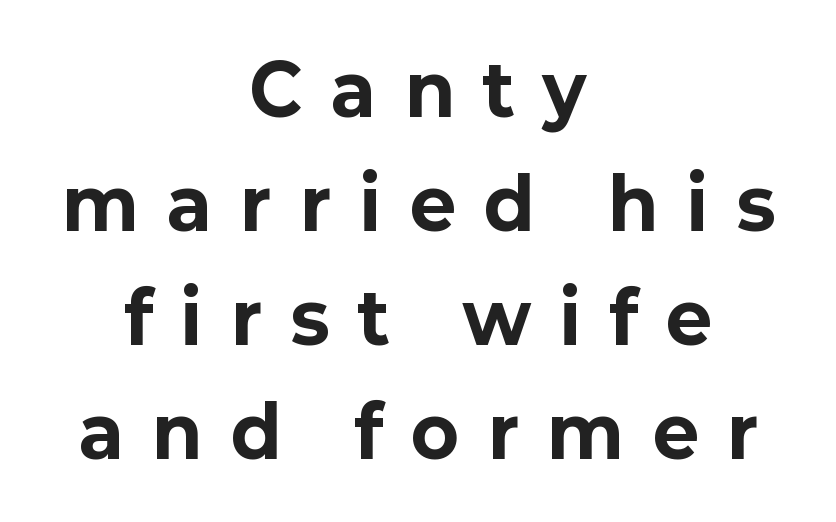
Q: Is the text bold? A: Yes.
Q: Is the text italic (slanted)? A: No, it is upright.
Q: Is the typeface a serif or a sans-serif typeface? A: Sans-serif.
Q: Is the text underlined? A: No.
Q: How is the paragraph aligned? A: Centered.
Q: Is the spacing between letters normal or unusually wide? A: Unusually wide.
Q: Is the spacing between lines tight, normal or loose? A: Normal.
Q: Width (condensed, normal, or wide)? A: Normal.
Q: Stroke contrast? A: Low.
Q: x-height? A: Medium.
Q: Monospaced? A: No.
